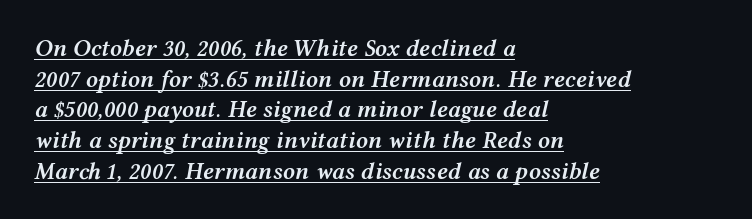
{"italic": "yes", "lean": "right", "slant_degrees": 12, "bold": "semi", "underline": "yes", "align": "left", "line_spacing": "normal", "line_spacing_ratio": 1.28, "letter_spacing": "normal", "letter_spacing_em": 0.0, "glyph_px": 24}
